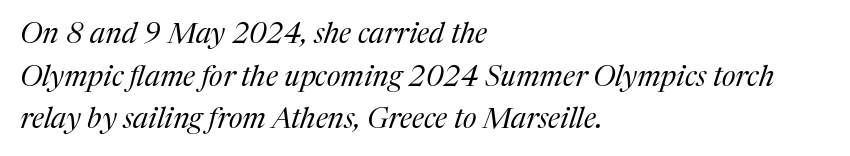
Q: Is the text bold? A: No.
Q: Is the text italic (slanted)? A: Yes, it leans right by about 17 degrees.
Q: Is the typeface a serif or a sans-serif typeface? A: Serif.
Q: Is the text underlined? A: No.
Q: How is the paragraph aligned? A: Left-aligned.
Q: Is the spacing between letters normal or unusually wide? A: Normal.
Q: Is the spacing between lines tight, normal or loose? A: Normal.
Q: Width (condensed, normal, or wide)? A: Normal.
Q: Stroke contrast? A: Medium.
Q: x-height? A: Medium.
Q: Monospaced? A: No.
